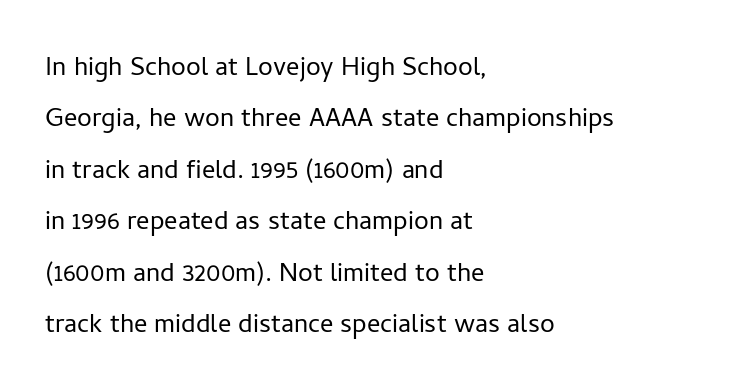
{"serif": "no", "italic": "no", "bold": "no", "weight": "light", "width": "normal", "stroke_contrast": "low", "x_height": "medium", "monospaced": "no", "underline": "no", "align": "left", "line_spacing": "normal", "line_spacing_ratio": 1.56, "letter_spacing": "normal", "letter_spacing_em": 0.0, "glyph_px": 33}
